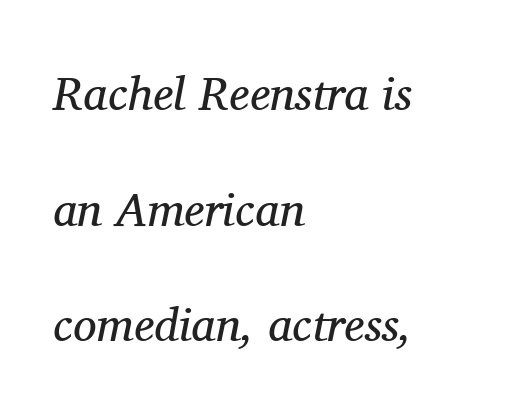
Yep, those are serifs on the letters. Check under the words: just untouched page. Slant detected: the letters are inclined. Spacing verdict: proportional, widths tailored to each character.
